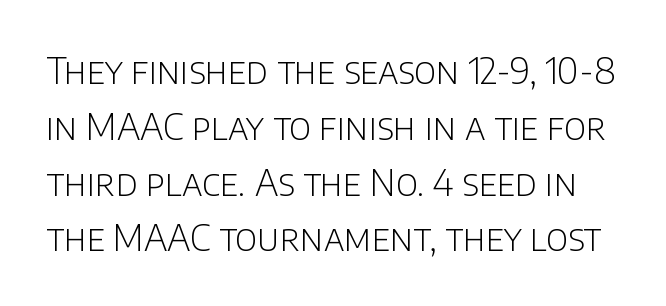
Note the varied advance widths — an 'i' is clearly narrower than an 'm'. Honestly, the row spacing looks completely unremarkable. Nothing heavy about these letters — not bold at all. I'd call this a sans setting — the letters go barefoot. Nobody drew a line under any word here.
